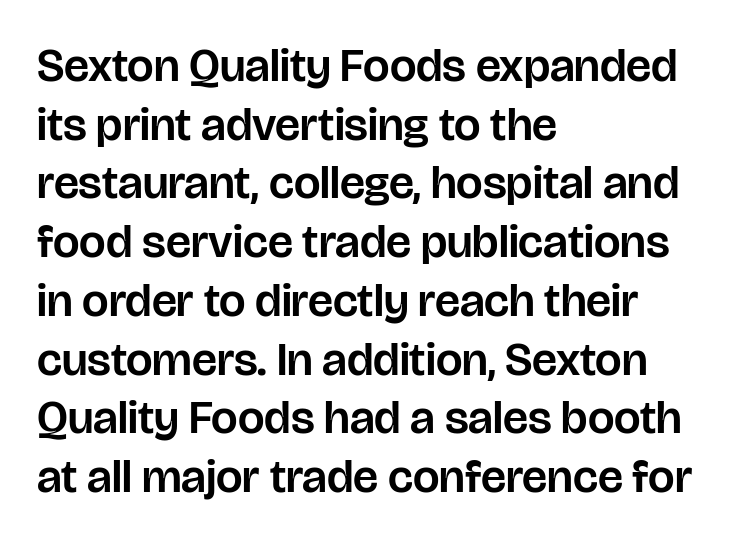
The glyphs in this specimen are sans serif. The string is rendered with underlining switched off. If you measured baseline to baseline, you'd find a middling distance. The face used here is proportionally spaced, like ordinary book or web type. These lines stack with their left ends in a neat column. A typesetter would mark this as roman, not italic.
